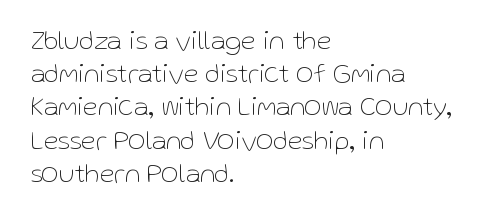
The zone under the glyphs is completely vacant. The passage is arranged the way most books set body copy — flush left. The type sits square on the baseline with zero lean. Weight: in the light-to-regular range. In terms of letterspacing, this is plain default setting.
